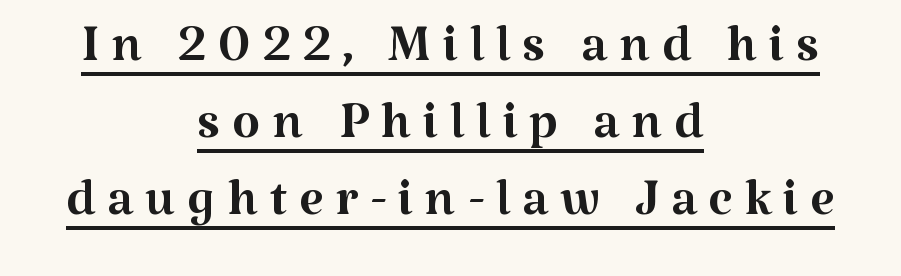
Q: Is the text bold? A: No.
Q: Is the text italic (slanted)? A: No, it is upright.
Q: Is the typeface a serif or a sans-serif typeface? A: Serif.
Q: Is the text underlined? A: Yes.
Q: How is the paragraph aligned? A: Centered.
Q: Is the spacing between lines tight, normal or loose? A: Tight.
Q: Width (condensed, normal, or wide)? A: Normal.
Q: Stroke contrast? A: Medium.
Q: x-height? A: Medium.
Q: Monospaced? A: No.
